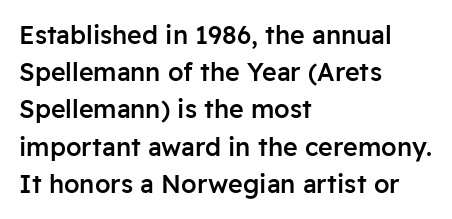
The image shows 25 px text type, upright; set left-aligned, normal line spacing (1.49x), normal letter spacing, not underlined.
